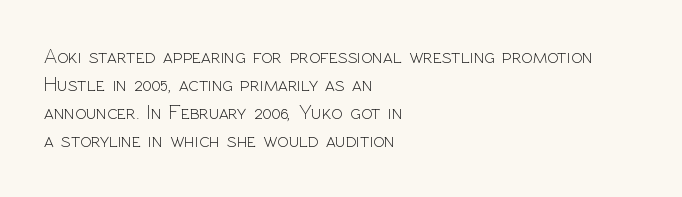
{"italic": "no", "bold": "no", "underline": "no", "align": "left", "line_spacing": "normal", "line_spacing_ratio": 1.34, "letter_spacing": "normal", "letter_spacing_em": 0.0, "glyph_px": 21}
